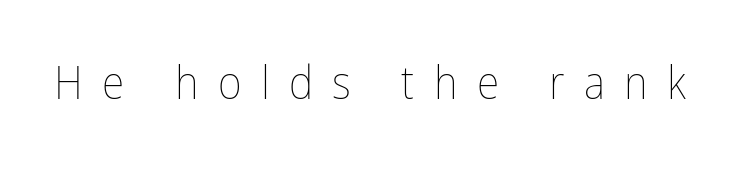
The image shows 46 px thin, condensed type, upright; set unusually wide letter spacing (+0.42 em), not underlined; low stroke contrast and a medium x-height.
